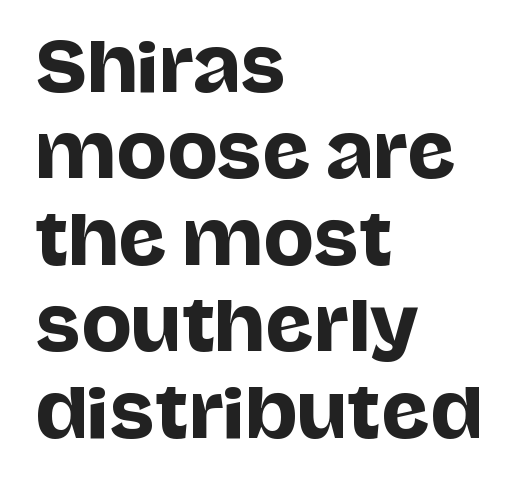
{"serif": "no", "italic": "no", "width": "normal", "stroke_contrast": "low", "x_height": "large", "monospaced": "no", "underline": "no", "align": "left", "line_spacing": "normal", "line_spacing_ratio": 1.29, "letter_spacing": "normal", "letter_spacing_em": 0.0, "glyph_px": 67}
